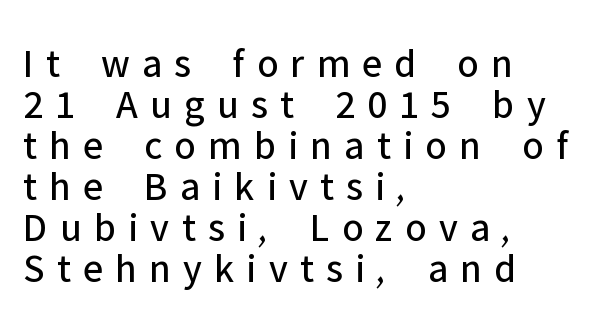
Q: Is the text bold? A: No.
Q: Is the text italic (slanted)? A: No, it is upright.
Q: Is the typeface a serif or a sans-serif typeface? A: Sans-serif.
Q: Is the text underlined? A: No.
Q: How is the paragraph aligned? A: Left-aligned.
Q: Is the spacing between letters normal or unusually wide? A: Unusually wide.
Q: Is the spacing between lines tight, normal or loose? A: Tight.
Q: Width (condensed, normal, or wide)? A: Normal.
Q: Stroke contrast? A: Low.
Q: x-height? A: Medium.
Q: Monospaced? A: No.
